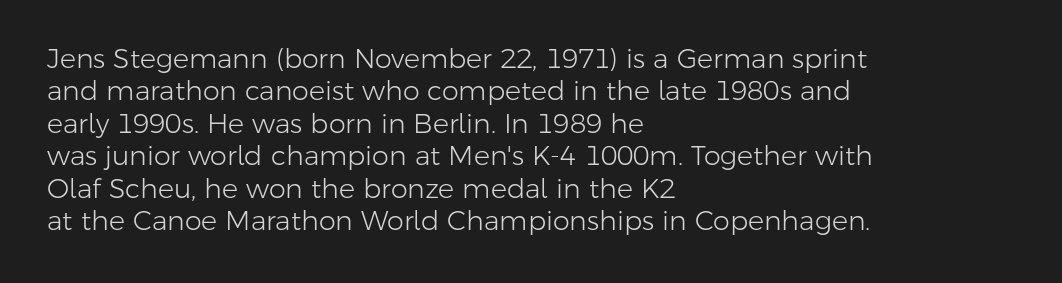
Q: Is the text bold? A: No.
Q: Is the text italic (slanted)? A: No, it is upright.
Q: Is the text underlined? A: No.
Q: How is the paragraph aligned? A: Left-aligned.
Q: Is the spacing between letters normal or unusually wide? A: Normal.
